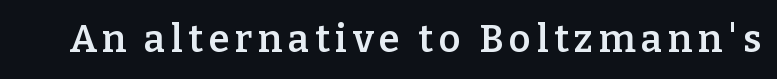
Q: Is the text bold? A: Semi-bold.
Q: Is the text italic (slanted)? A: No, it is upright.
Q: Is the typeface a serif or a sans-serif typeface? A: Serif.
Q: Is the text underlined? A: No.
Q: Width (condensed, normal, or wide)? A: Normal.
Q: Stroke contrast? A: Low.
Q: x-height? A: Medium.
Q: Monospaced? A: No.
